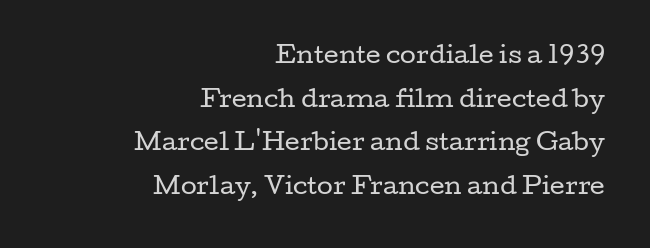
The image shows 23 px text type, upright; set right-aligned, loose line spacing (1.9x), normal letter spacing, not underlined.
